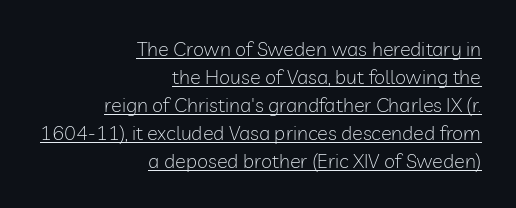
The passage shown has conventional tracking throughout. The lines are quadded right. Bold? No — there's no thickening of the strokes. Looks like someone drew a line under every word here. This sample uses an upright cut, with every glyph sitting square on the baseline.
